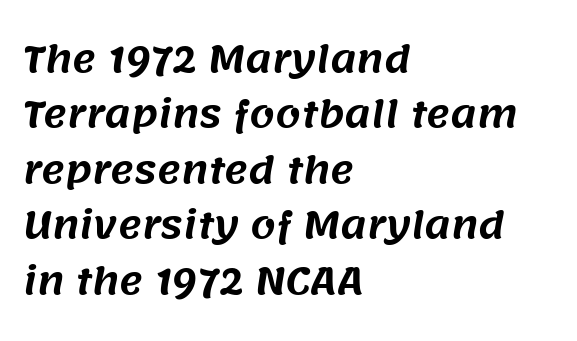
{"serif": "no", "width": "normal", "stroke_contrast": "medium", "x_height": "large", "monospaced": "no", "underline": "no", "align": "left", "line_spacing": "normal", "line_spacing_ratio": 1.54, "letter_spacing": "normal", "letter_spacing_em": 0.0, "glyph_px": 36}
